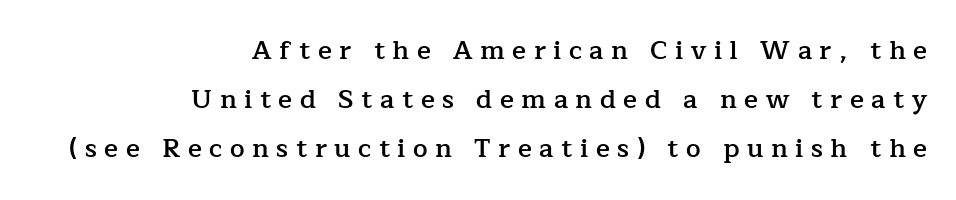
Q: Is the text bold? A: Semi-bold.
Q: Is the text italic (slanted)? A: No, it is upright.
Q: Is the text underlined? A: No.
Q: How is the paragraph aligned? A: Right-aligned.
Q: Is the spacing between letters normal or unusually wide? A: Unusually wide.
